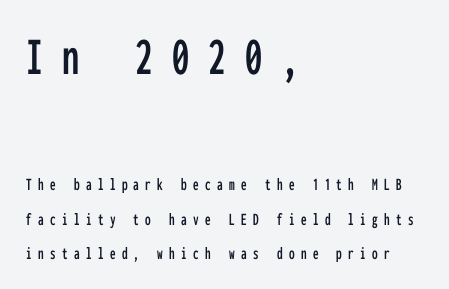
The image shows 55 px condensed sans-serif type, upright, monospaced; set left-aligned, loose line spacing (1.9x), unusually wide letter spacing (+0.35 em), not underlined; the first (top) block is 3.06x larger; low stroke contrast and a medium x-height.
